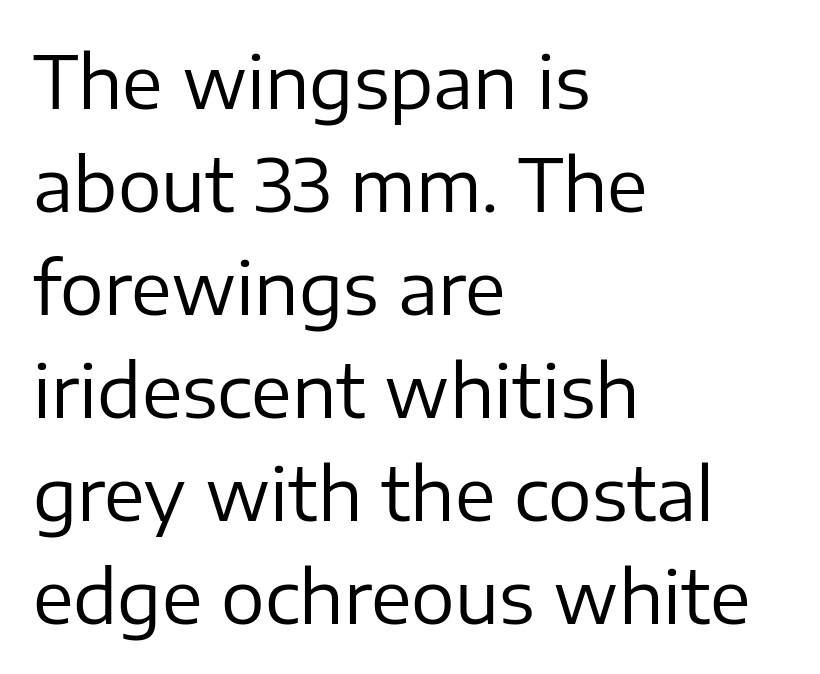
Is there any slant? The stems are plumb. The designer left line spacing at the default. The typeface has the unassuming heft of standard copy or less. Only glyphs here, with clear space below each row.
